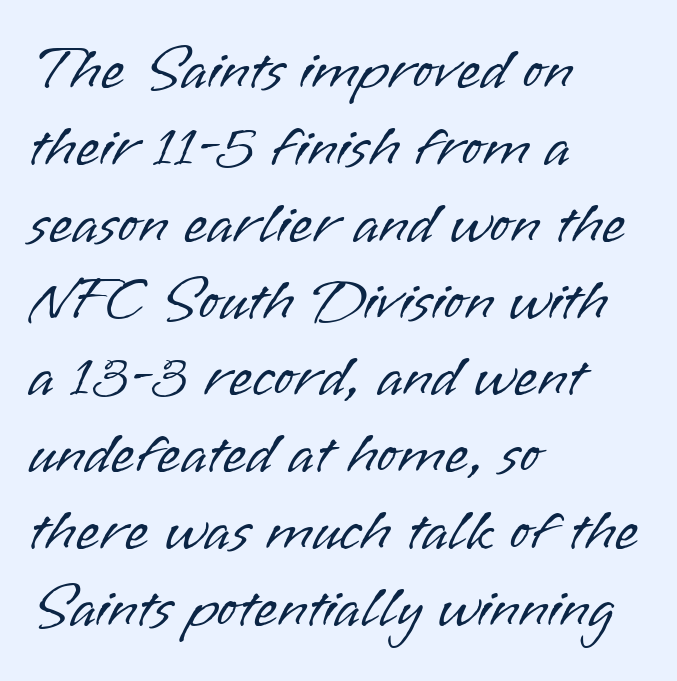
The text was rendered using a sans face with plain stroke endings. The leading is moderate, giving the passage an even texture. The area under the type is left untouched. Horizontally, the lines are justified to the leading edge only.
